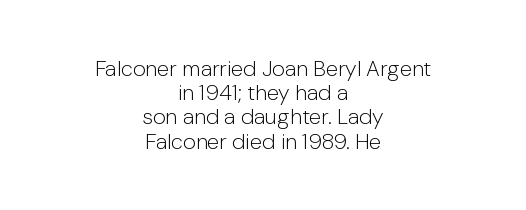
The image shows 22 px text type, upright; set centered, tight line spacing (1.1x), normal letter spacing, not underlined.
